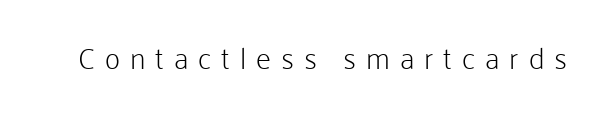
The face used here is proportionally spaced, like ordinary book or web type. Type style note: lacks serifs. Weight class: somewhere from thin through regular. Short note: letters widely spaced. Each row of text sits above clean, open space. Posture: upright roman.
